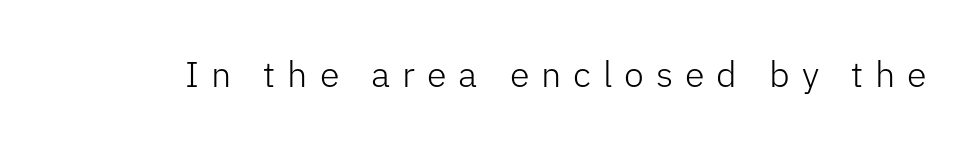
The image shows 36 px light sans-serif type, upright; set unusually wide letter spacing (+0.33 em), not underlined; low stroke contrast and a medium x-height.
